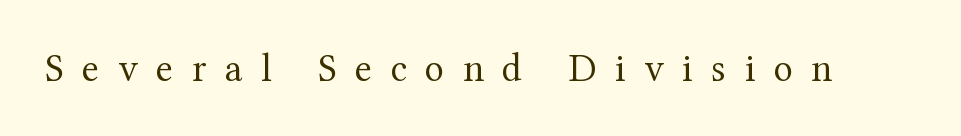
The typeface has the unassuming heft of standard copy or less. Plain, unruled lines of type. Tall strokes in this sample are plumb rather than angled. Are there feet on the stems? There are — it's a serif.
